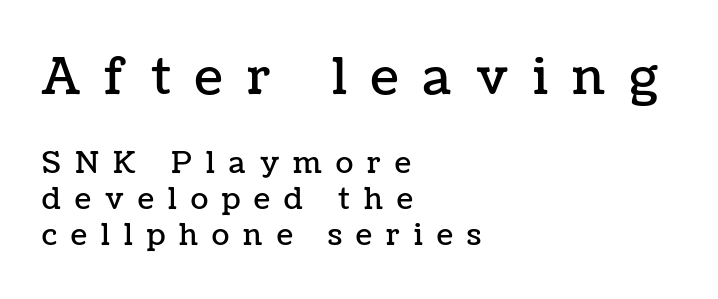
Caption: upper text group enlarged, lower text group reduced. This sample is left-justified, so line endings fall wherever the words run out. This sample uses expanded letter spacing, leaving extra air between glyphs. Anything drawn beneath the words? Only blank space. Character widths vary here, with narrow letters taking less room than wide ones. Unlike italic type, these characters show no tilt at all.
